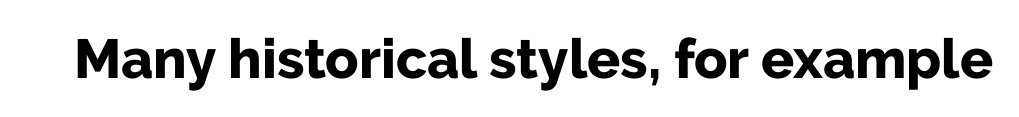
Q: Is the text bold? A: Yes.
Q: Is the text italic (slanted)? A: No, it is upright.
Q: Is the typeface a serif or a sans-serif typeface? A: Sans-serif.
Q: Is the text underlined? A: No.
Q: Is the spacing between letters normal or unusually wide? A: Normal.
Q: Width (condensed, normal, or wide)? A: Normal.
Q: Stroke contrast? A: Low.
Q: x-height? A: Medium.
Q: Monospaced? A: No.
